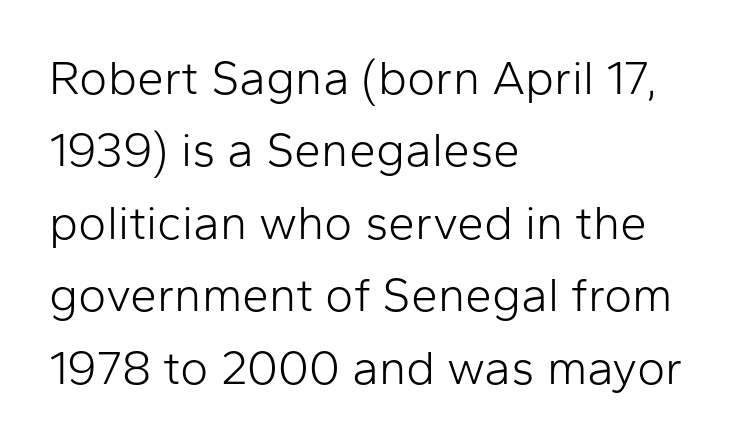
Baseline-to-baseline distance is the conventional proportion of letter height. Notice how the passage keeps a crisp vertical edge on the left only. You can tell it's not italic because the verticals are truly vertical. The face used here is proportionally spaced, like ordinary book or web type. The space directly below the letters is spotless. The typeface has the unassuming heft of standard copy or less.
